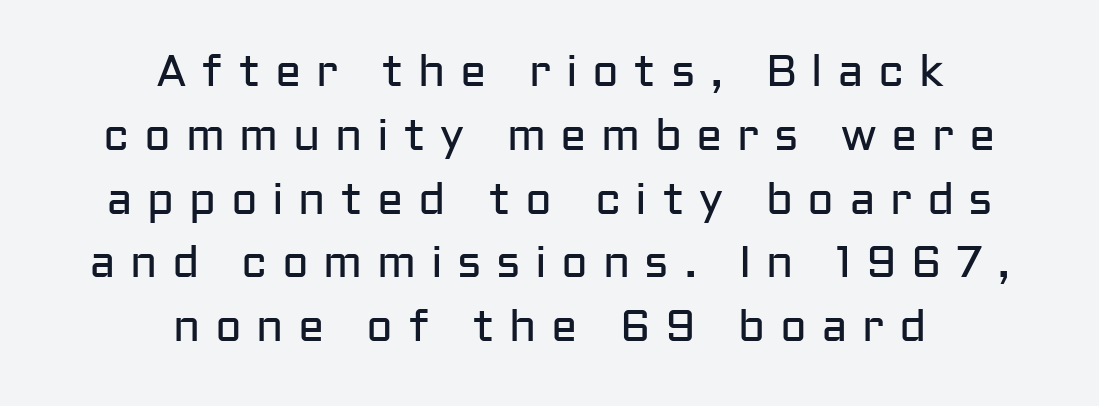
Q: Is the text bold? A: No.
Q: Is the text italic (slanted)? A: No, it is upright.
Q: Is the typeface a serif or a sans-serif typeface? A: Sans-serif.
Q: Is the text underlined? A: No.
Q: How is the paragraph aligned? A: Centered.
Q: Is the spacing between letters normal or unusually wide? A: Unusually wide.
Q: Is the spacing between lines tight, normal or loose? A: Normal.
Q: Width (condensed, normal, or wide)? A: Normal.
Q: Stroke contrast? A: Low.
Q: x-height? A: Medium.
Q: Monospaced? A: No.
